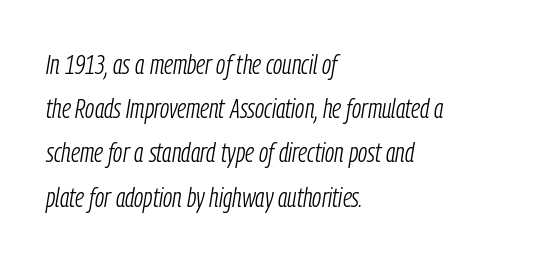
{"italic": "yes", "lean": "right", "slant_degrees": 9, "bold": "no", "weight": "light", "width": "condensed", "stroke_contrast": "low", "x_height": "medium", "monospaced": "no", "underline": "no", "align": "left", "line_spacing": "normal", "line_spacing_ratio": 1.58, "letter_spacing": "normal", "letter_spacing_em": 0.0, "glyph_px": 28}
